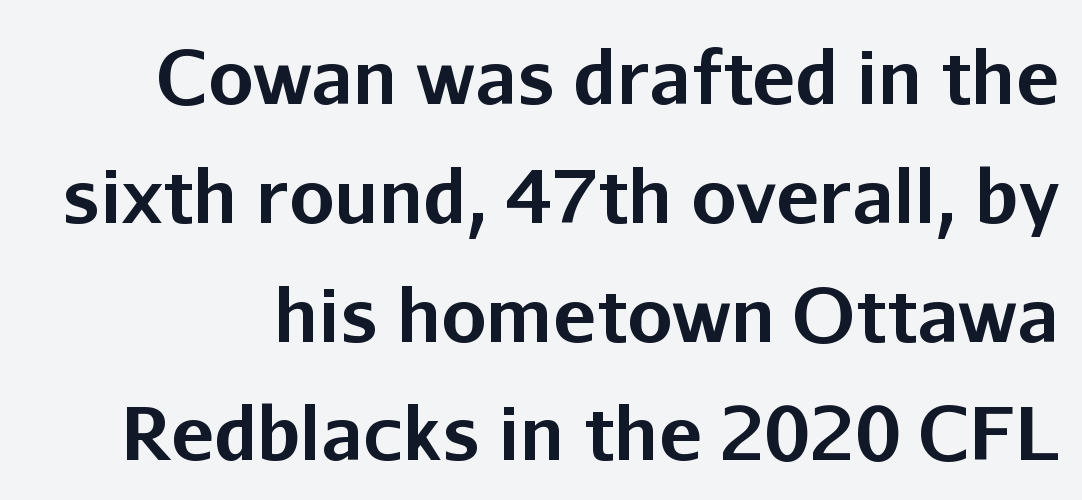
{"serif": "no", "italic": "no", "bold": "yes", "weight": "bold", "width": "normal", "stroke_contrast": "low", "x_height": "medium", "monospaced": "no", "underline": "no", "line_spacing": "normal", "line_spacing_ratio": 1.65, "letter_spacing": "normal", "letter_spacing_em": 0.0, "glyph_px": 72}
